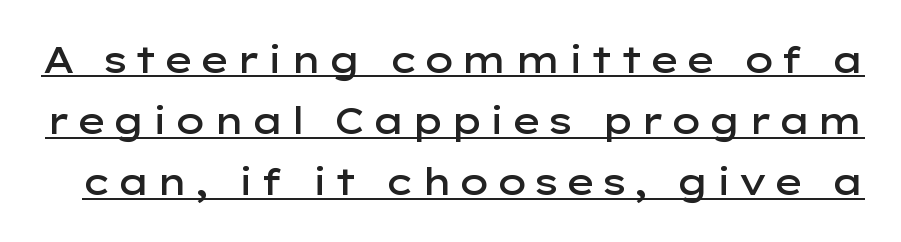
Q: Is the text bold? A: Semi-bold.
Q: Is the text italic (slanted)? A: No, it is upright.
Q: Is the typeface a serif or a sans-serif typeface? A: Sans-serif.
Q: Is the text underlined? A: Yes.
Q: Is the spacing between lines tight, normal or loose? A: Normal.
Q: Width (condensed, normal, or wide)? A: Wide.
Q: Stroke contrast? A: Low.
Q: x-height? A: Medium.
Q: Monospaced? A: No.
